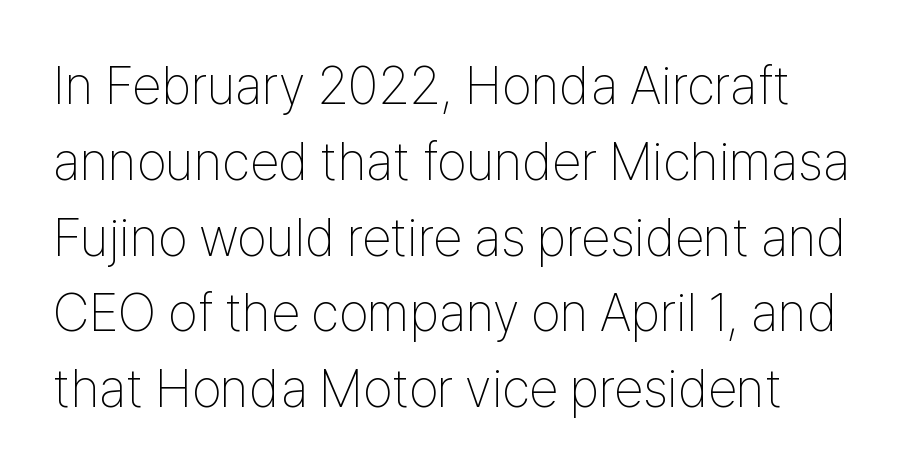
{"serif": "no", "italic": "no", "bold": "no", "weight": "thin", "width": "condensed", "stroke_contrast": "low", "x_height": "medium", "monospaced": "no", "underline": "no", "align": "left", "line_spacing": "normal", "line_spacing_ratio": 1.43, "letter_spacing": "normal", "letter_spacing_em": 0.0, "glyph_px": 53}
